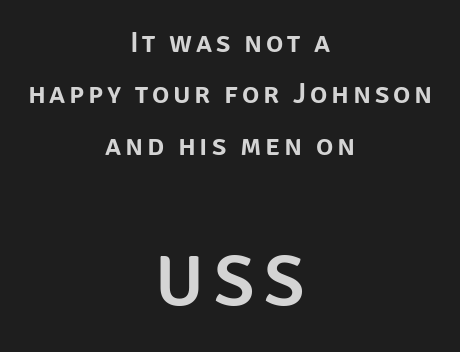
If you folded the block vertically in half, each line would mirror itself in length. The letters stand upright; this is a roman face. Each row of text sits above clean, open space. The rendering uses natural spacing where letterforms have individual widths. Small over large — that's the arrangement of the two blocks here.
